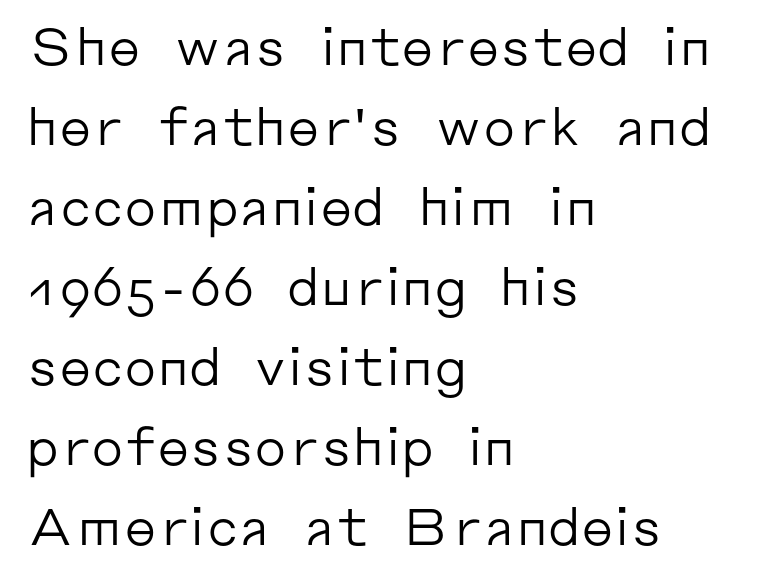
Q: Is the text bold? A: No.
Q: Is the text italic (slanted)? A: No, it is upright.
Q: Is the typeface a serif or a sans-serif typeface? A: Sans-serif.
Q: Is the text underlined? A: No.
Q: How is the paragraph aligned? A: Left-aligned.
Q: Is the spacing between letters normal or unusually wide? A: Normal.
Q: Is the spacing between lines tight, normal or loose? A: Normal.
Q: Width (condensed, normal, or wide)? A: Normal.
Q: Stroke contrast? A: Low.
Q: x-height? A: Medium.
Q: Monospaced? A: No.
